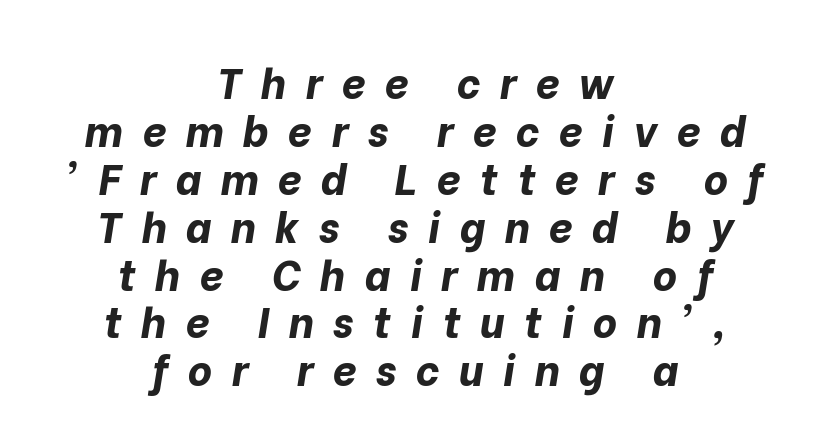
The image shows 42 px bold type, italic (leaning right); set centered, tight line spacing (1.14x), unusually wide letter spacing (+0.46 em), not underlined; low stroke contrast and a medium x-height.
